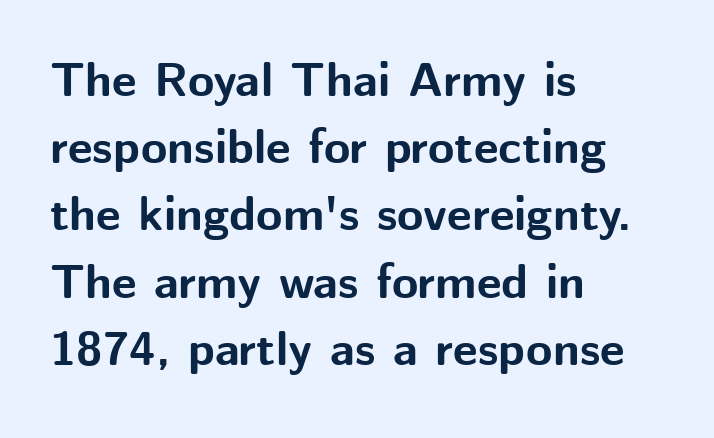
The image shows 48 px bold sans-serif type, upright; set left-aligned, normal line spacing (1.4x), normal letter spacing, not underlined; medium stroke contrast and a medium x-height.
